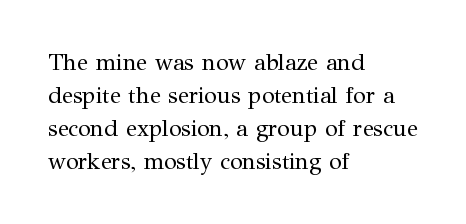
Q: Is the text bold? A: No.
Q: Is the text italic (slanted)? A: No, it is upright.
Q: Is the text underlined? A: No.
Q: How is the paragraph aligned? A: Left-aligned.
Q: Is the spacing between letters normal or unusually wide? A: Normal.
Q: Is the spacing between lines tight, normal or loose? A: Normal.
